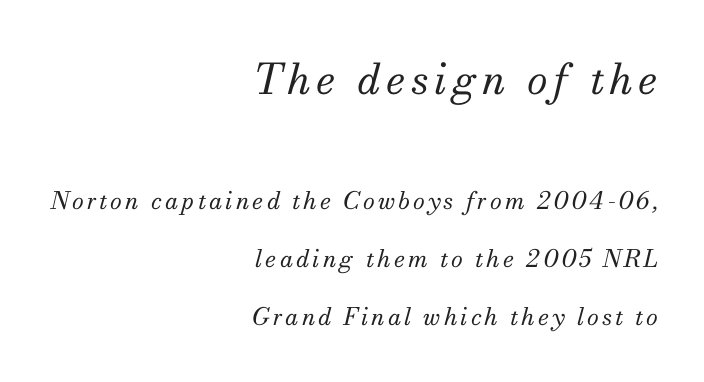
The font family rendered here belongs to the serif group. Descender tails drop into unmarked territory. Weight class: somewhere from thin through regular. The typesetter chose a ragged-left arrangement here. Each letter keeps its own natural width here, so spacing adapts to shape. Is there much room between lines? Yes — plenty of vertical air separates them.
